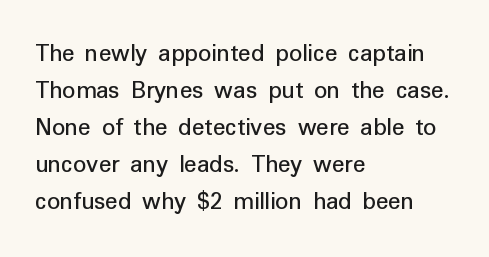
Inter-character spacing is left at the font's built-in metrics. Bare-footed words on every line. Every stem runs plumb, perpendicular to the baseline. Line spacing here is normal. Every row of glyphs begins at an identical x-position on the left.
